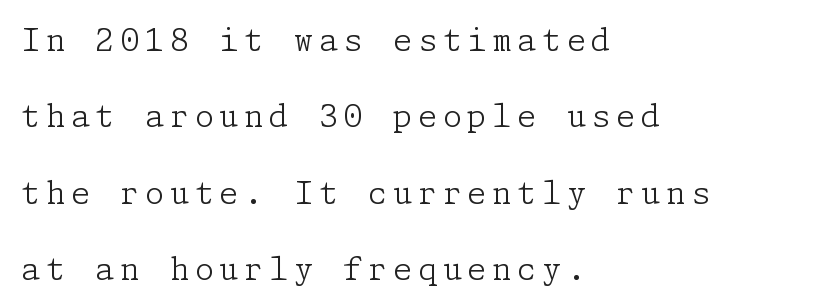
{"serif": "yes", "italic": "no", "bold": "no", "weight": "light", "width": "normal", "stroke_contrast": "low", "x_height": "medium", "underline": "no", "align": "left", "line_spacing": "loose", "line_spacing_ratio": 2.46, "glyph_px": 31}
